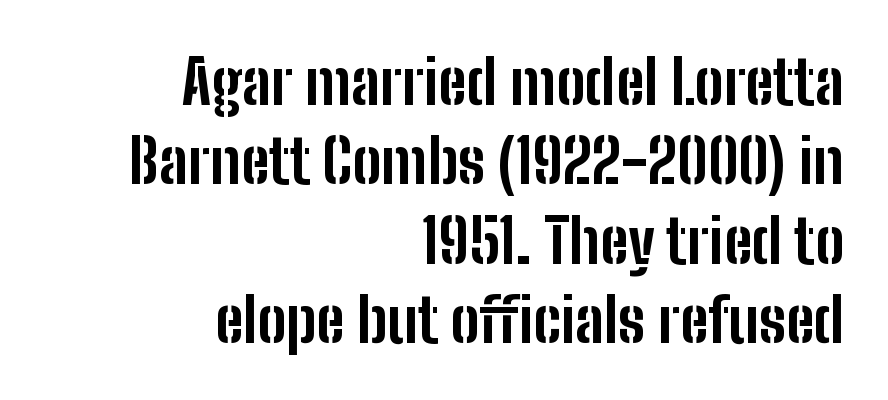
The image shows 61 px bold, condensed sans-serif type, upright; set right-aligned, normal line spacing (1.3x), normal letter spacing, not underlined; low stroke contrast and a medium x-height.
